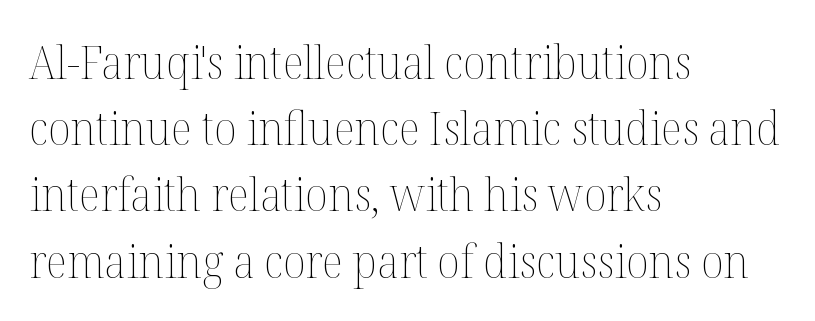
{"italic": "no", "bold": "no", "weight": "thin", "width": "normal", "stroke_contrast": "medium", "x_height": "medium", "monospaced": "no", "underline": "no", "align": "left", "line_spacing": "normal", "line_spacing_ratio": 1.44, "letter_spacing": "normal", "letter_spacing_em": 0.0, "glyph_px": 46}
